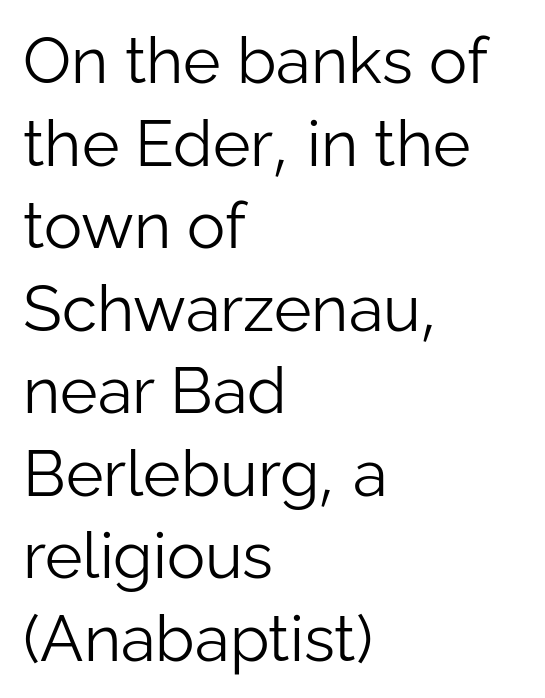
Q: Is the text bold? A: No.
Q: Is the text italic (slanted)? A: No, it is upright.
Q: Is the typeface a serif or a sans-serif typeface? A: Sans-serif.
Q: Is the text underlined? A: No.
Q: How is the paragraph aligned? A: Left-aligned.
Q: Is the spacing between letters normal or unusually wide? A: Normal.
Q: Is the spacing between lines tight, normal or loose? A: Normal.
Q: Width (condensed, normal, or wide)? A: Normal.
Q: Stroke contrast? A: Low.
Q: x-height? A: Medium.
Q: Monospaced? A: No.
